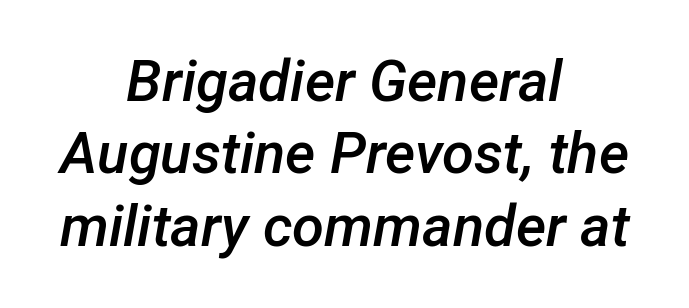
{"italic": "yes", "lean": "right", "slant_degrees": 12, "bold": "semi", "weight": "semibold", "width": "normal", "stroke_contrast": "low", "x_height": "medium", "monospaced": "no", "underline": "no", "align": "center", "line_spacing": "normal", "line_spacing_ratio": 1.25, "letter_spacing": "normal", "letter_spacing_em": 0.0, "glyph_px": 58}
